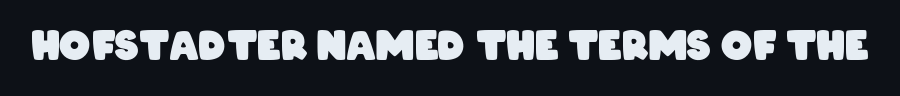
Does the weight exceed regular? Yes, all the way to bold. How are the letters spaced? Ordinarily, with no added tracking. Anything drawn beneath the words? Only blank space. This sample uses a sans-serif face. A typesetter would call this proportional, since set widths differ per character.
